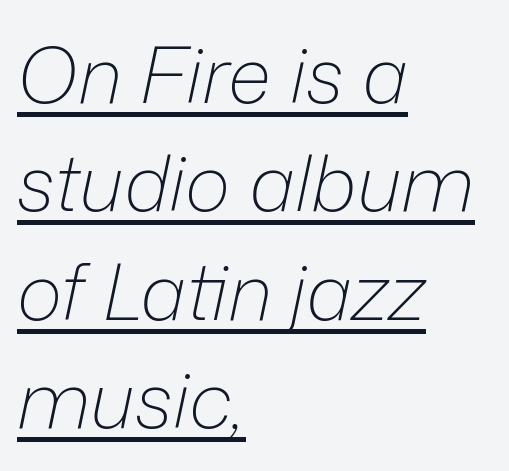
Q: Is the text bold? A: No.
Q: Is the text italic (slanted)? A: Yes, it leans right by about 12 degrees.
Q: Is the text underlined? A: Yes.
Q: How is the paragraph aligned? A: Left-aligned.
Q: Is the spacing between letters normal or unusually wide? A: Normal.
Q: Is the spacing between lines tight, normal or loose? A: Normal.
Q: Width (condensed, normal, or wide)? A: Normal.
Q: Stroke contrast? A: Low.
Q: x-height? A: Medium.
Q: Monospaced? A: No.
